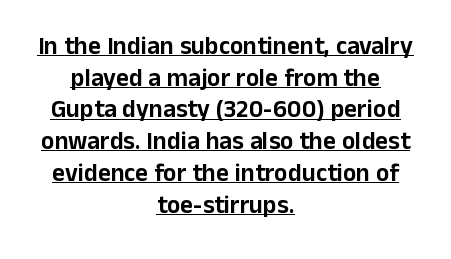
Q: Is the text italic (slanted)? A: No, it is upright.
Q: Is the text underlined? A: Yes.
Q: How is the paragraph aligned? A: Centered.
Q: Is the spacing between letters normal or unusually wide? A: Normal.
Q: Is the spacing between lines tight, normal or loose? A: Normal.
